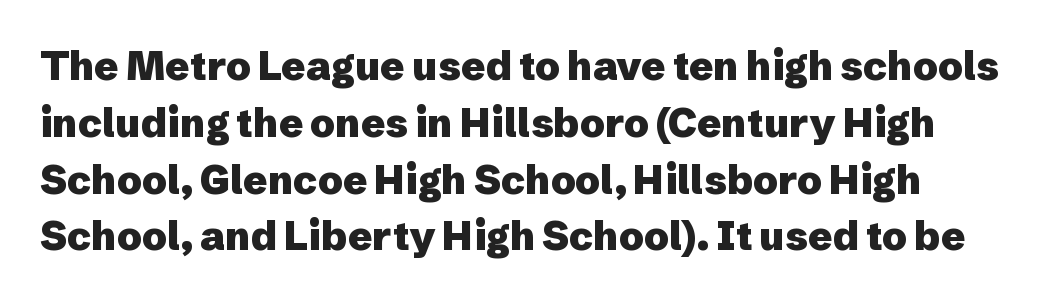
The image shows 40 px heavy sans-serif type, upright; set normal line spacing (1.42x), normal letter spacing, not underlined; low stroke contrast and a medium x-height.
